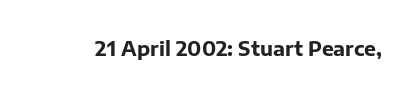
The image shows 20 px bold type, upright; set normal letter spacing, not underlined.
